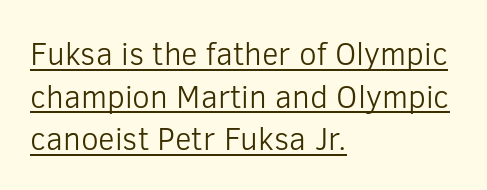
{"serif": "no", "italic": "no", "bold": "no", "weight": "light", "width": "normal", "stroke_contrast": "low", "x_height": "medium", "monospaced": "no", "underline": "yes", "align": "left", "line_spacing": "normal", "line_spacing_ratio": 1.33, "letter_spacing": "normal", "letter_spacing_em": 0.0, "glyph_px": 32}
